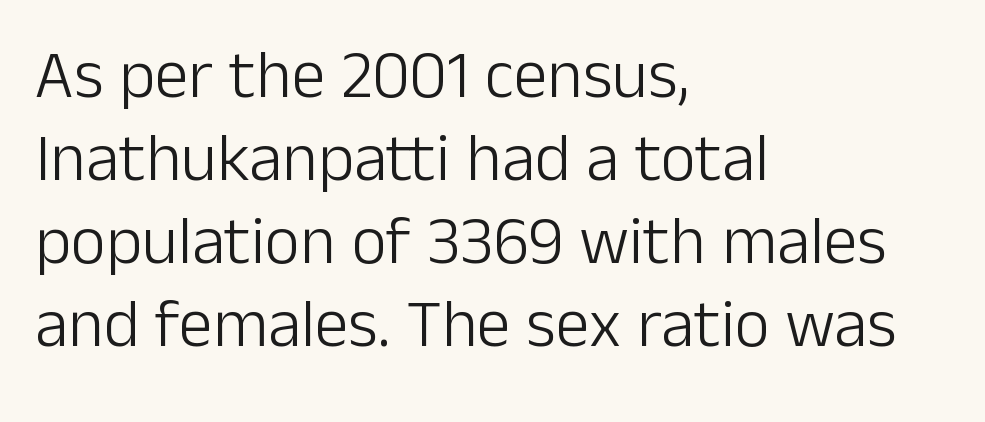
Q: Is the text bold? A: No.
Q: Is the text italic (slanted)? A: No, it is upright.
Q: Is the typeface a serif or a sans-serif typeface? A: Sans-serif.
Q: Is the text underlined? A: No.
Q: How is the paragraph aligned? A: Left-aligned.
Q: Is the spacing between letters normal or unusually wide? A: Normal.
Q: Width (condensed, normal, or wide)? A: Normal.
Q: Stroke contrast? A: Low.
Q: x-height? A: Medium.
Q: Monospaced? A: No.
